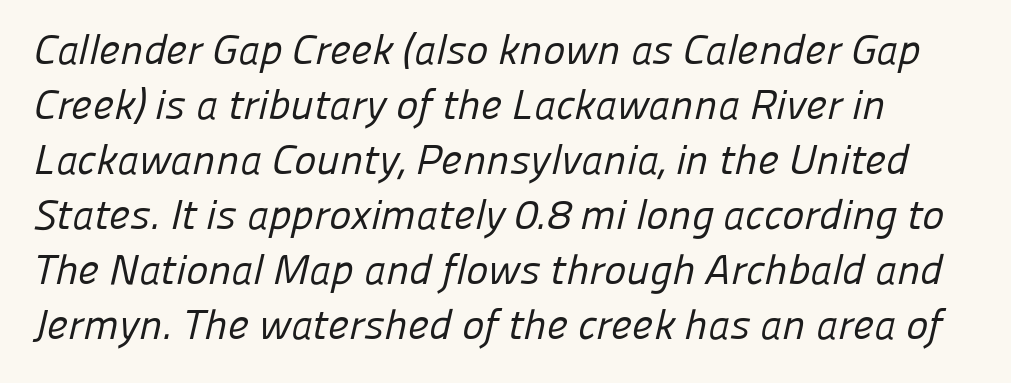
The image shows 42 px regular-weight sans-serif type; set left-aligned, normal line spacing (1.31x), normal letter spacing, not underlined; low stroke contrast and a medium x-height.
